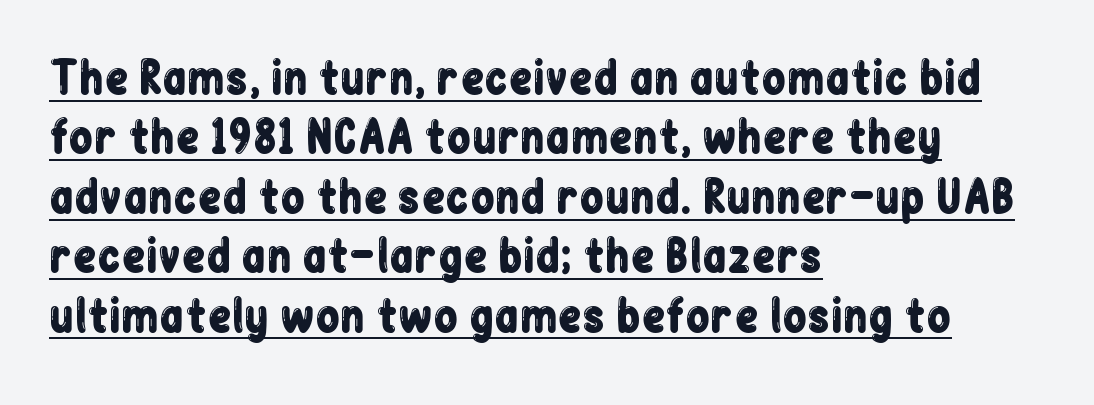
This sample is left-justified, so line endings fall wherever the words run out. What stands out about the letter spacing? Nothing — it is the standard amount. Summary of vertical rhythm: regular, with standard interline spacing. The typesetter has applied underlining to the passage shown.
